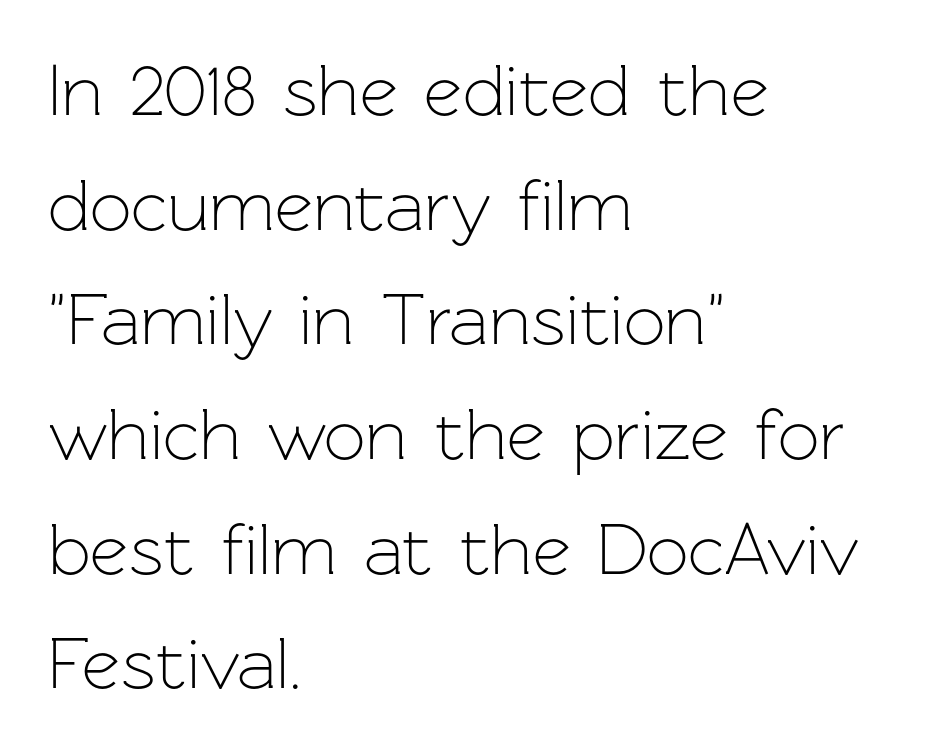
Q: Is the text bold? A: No.
Q: Is the text italic (slanted)? A: No, it is upright.
Q: Is the typeface a serif or a sans-serif typeface? A: Sans-serif.
Q: Is the text underlined? A: No.
Q: How is the paragraph aligned? A: Left-aligned.
Q: Is the spacing between letters normal or unusually wide? A: Normal.
Q: Is the spacing between lines tight, normal or loose? A: Normal.
Q: Width (condensed, normal, or wide)? A: Normal.
Q: Stroke contrast? A: Low.
Q: x-height? A: Medium.
Q: Monospaced? A: No.
